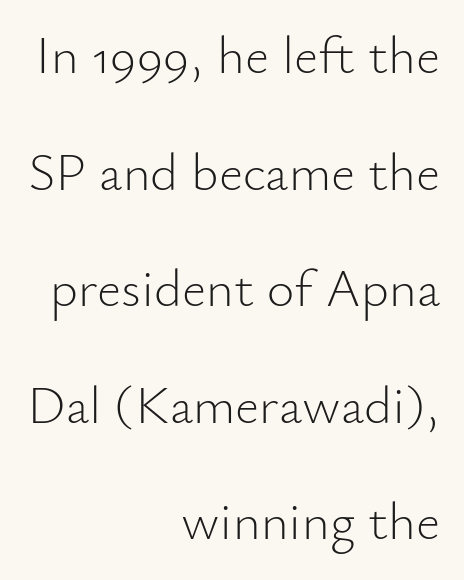
The strip under each line holds only bare page. Font category for this specimen: sans-serif. Whoever set this chose breathing room over compactness in the vertical rhythm. Do the letters lean? They stand straight. No heavy texture on the line: the type isn't bold. The passage is arranged like a letterhead date or caption credit — flush right.
